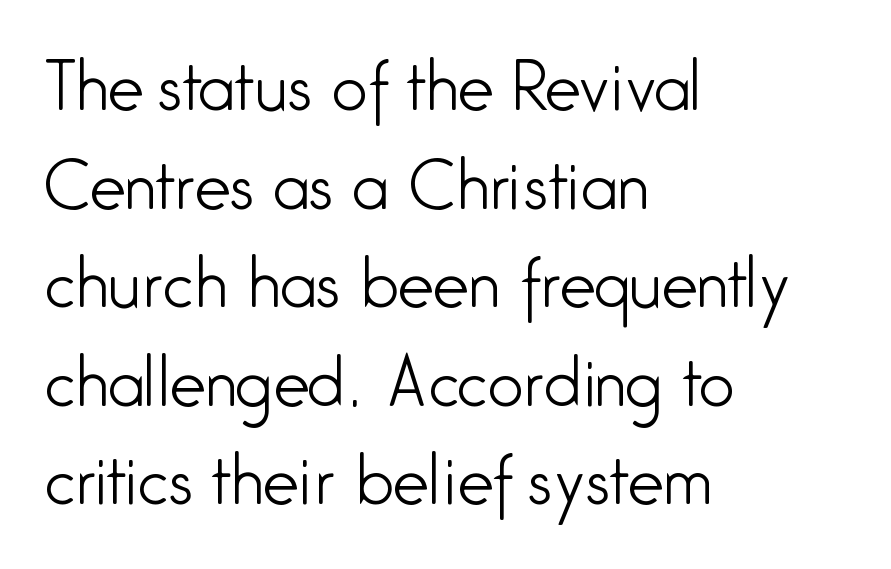
{"serif": "no", "italic": "no", "bold": "no", "weight": "light", "width": "condensed", "stroke_contrast": "low", "x_height": "medium", "monospaced": "no", "underline": "no", "align": "left", "line_spacing": "normal", "line_spacing_ratio": 1.54, "letter_spacing": "normal", "letter_spacing_em": 0.0, "glyph_px": 64}
